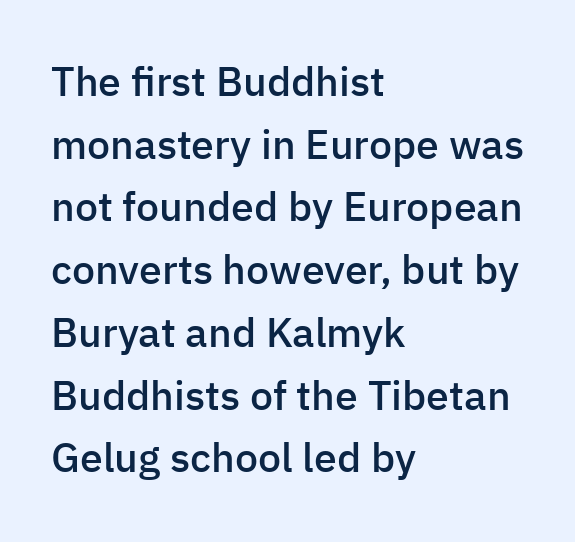
Q: Is the text bold? A: Semi-bold.
Q: Is the text italic (slanted)? A: No, it is upright.
Q: Is the typeface a serif or a sans-serif typeface? A: Sans-serif.
Q: Is the text underlined? A: No.
Q: How is the paragraph aligned? A: Left-aligned.
Q: Is the spacing between letters normal or unusually wide? A: Normal.
Q: Is the spacing between lines tight, normal or loose? A: Normal.
Q: Width (condensed, normal, or wide)? A: Normal.
Q: Stroke contrast? A: Low.
Q: x-height? A: Medium.
Q: Monospaced? A: No.
